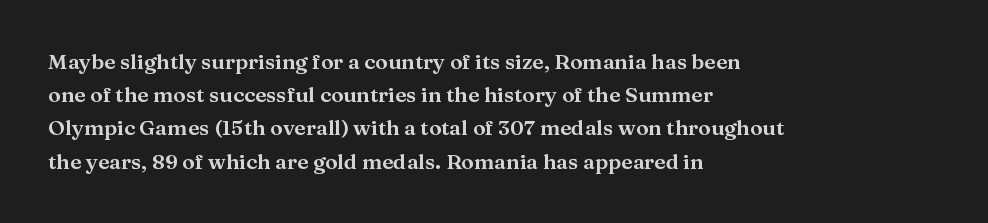
The tracking reads as untouched default to a designer's eye. Anything drawn beneath the words? Only blank space. Leading: standard. The lettering holds an erect, upright posture throughout.
